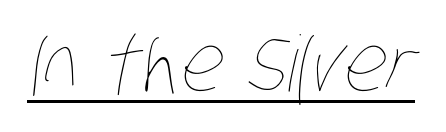
Q: Is the text bold? A: No.
Q: Is the text underlined? A: Yes.
Q: Is the spacing between letters normal or unusually wide? A: Normal.
Q: Width (condensed, normal, or wide)? A: Condensed.
Q: Stroke contrast? A: Low.
Q: x-height? A: Large.
Q: Monospaced? A: No.
